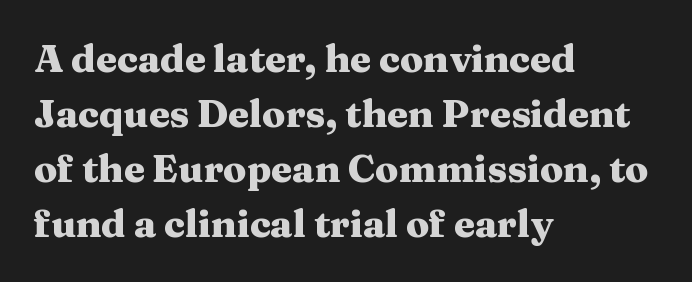
{"serif": "yes", "italic": "no", "bold": "yes", "weight": "heavy", "width": "wide", "stroke_contrast": "medium", "x_height": "medium", "monospaced": "no", "underline": "no", "align": "left", "line_spacing": "normal", "line_spacing_ratio": 1.45, "letter_spacing": "normal", "letter_spacing_em": 0.0, "glyph_px": 38}
